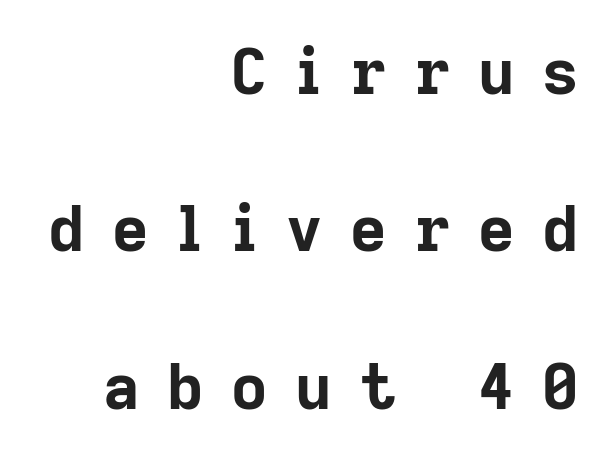
{"serif": "no", "italic": "no", "bold": "yes", "weight": "bold", "width": "normal", "stroke_contrast": "low", "x_height": "medium", "monospaced": "no", "underline": "no", "align": "right", "line_spacing": "loose", "line_spacing_ratio": 2.5, "letter_spacing": "wide", "letter_spacing_em": 0.44, "glyph_px": 63}
